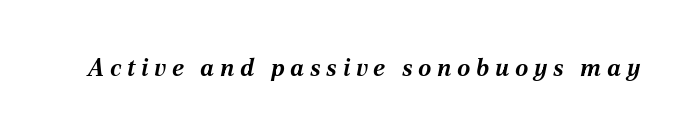
Q: Is the text bold? A: Yes.
Q: Is the text italic (slanted)? A: Yes, it leans right by about 12 degrees.
Q: Is the text underlined? A: No.
Q: Is the spacing between letters normal or unusually wide? A: Unusually wide.
